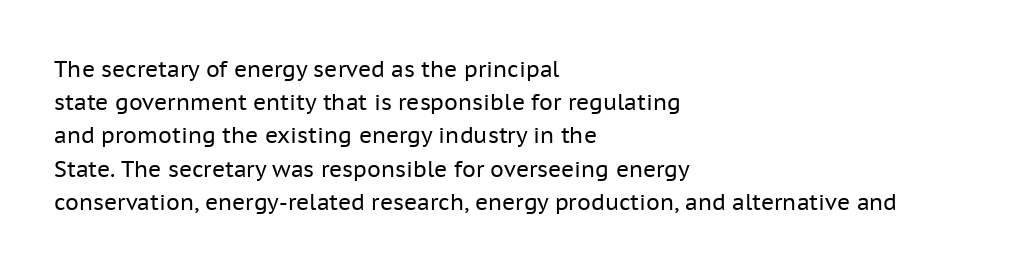
Q: Is the text bold? A: No.
Q: Is the text italic (slanted)? A: No, it is upright.
Q: Is the text underlined? A: No.
Q: How is the paragraph aligned? A: Left-aligned.
Q: Is the spacing between letters normal or unusually wide? A: Normal.
Q: Is the spacing between lines tight, normal or loose? A: Normal.
